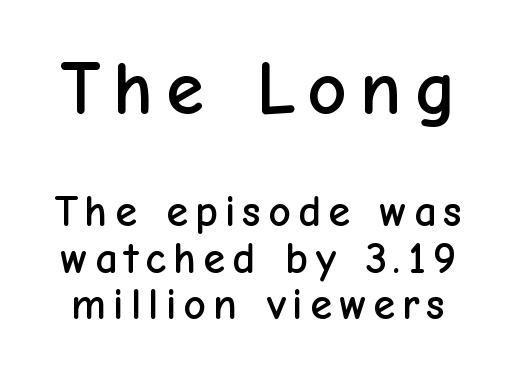
Quick note: underline off. The rendering uses natural spacing where letterforms have individual widths. Style check: upright. Compared with typical paragraphs, the rows here are closer together.
